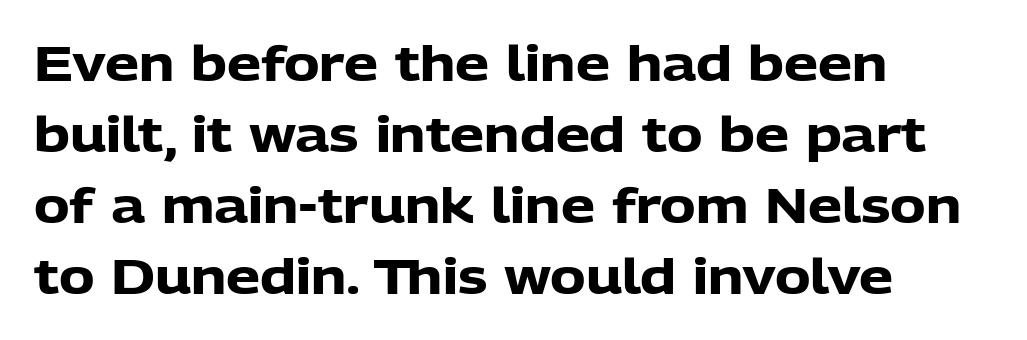
Has an underline been added? It has not. Horizontal alignment here is leftward, the default for most running prose. No extra tracking has been applied to these lines. Summary of weight: heavy, a full bold.
